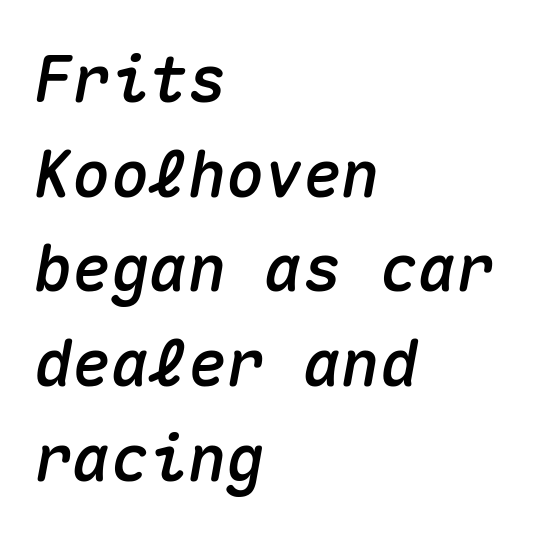
Q: Is the text italic (slanted)? A: Yes, it leans right by about 10 degrees.
Q: Is the text underlined? A: No.
Q: How is the paragraph aligned? A: Left-aligned.
Q: Is the spacing between letters normal or unusually wide? A: Normal.
Q: Is the spacing between lines tight, normal or loose? A: Normal.
Q: Width (condensed, normal, or wide)? A: Normal.
Q: Stroke contrast? A: Medium.
Q: x-height? A: Medium.
Q: Monospaced? A: Yes.
